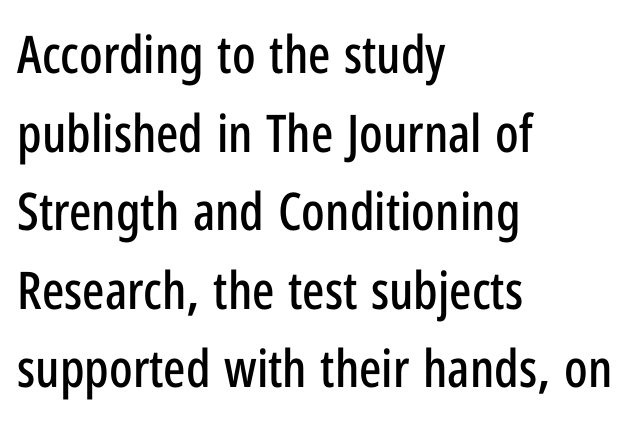
Type without underlining. Does the copy run flush right? No — it runs flush left. The face used here is proportionally spaced, like ordinary book or web type. This sample uses plain, unmodified letter spacing. Reading down the column, the eye jumps a familiar distance to each next line. This is roman type, the default non-slanted kind.
